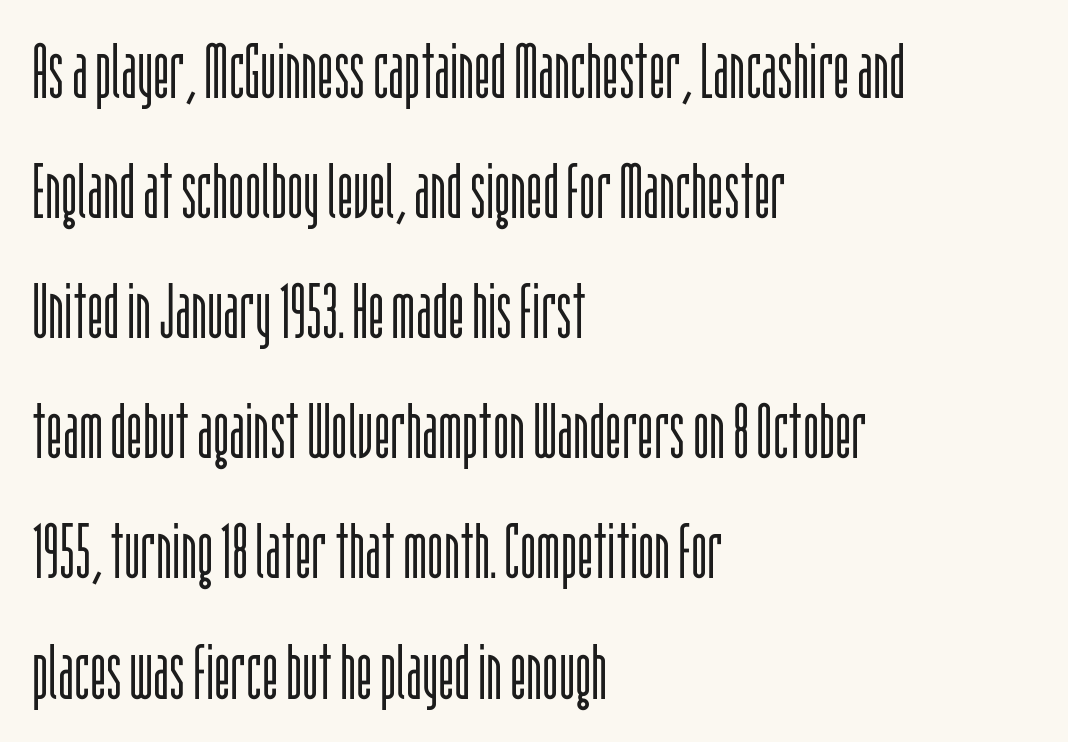
Q: Is the text bold? A: No.
Q: Is the text italic (slanted)? A: No, it is upright.
Q: Is the typeface a serif or a sans-serif typeface? A: Sans-serif.
Q: Is the text underlined? A: No.
Q: How is the paragraph aligned? A: Left-aligned.
Q: Is the spacing between letters normal or unusually wide? A: Normal.
Q: Is the spacing between lines tight, normal or loose? A: Normal.
Q: Width (condensed, normal, or wide)? A: Condensed.
Q: Stroke contrast? A: Low.
Q: x-height? A: Large.
Q: Monospaced? A: No.
